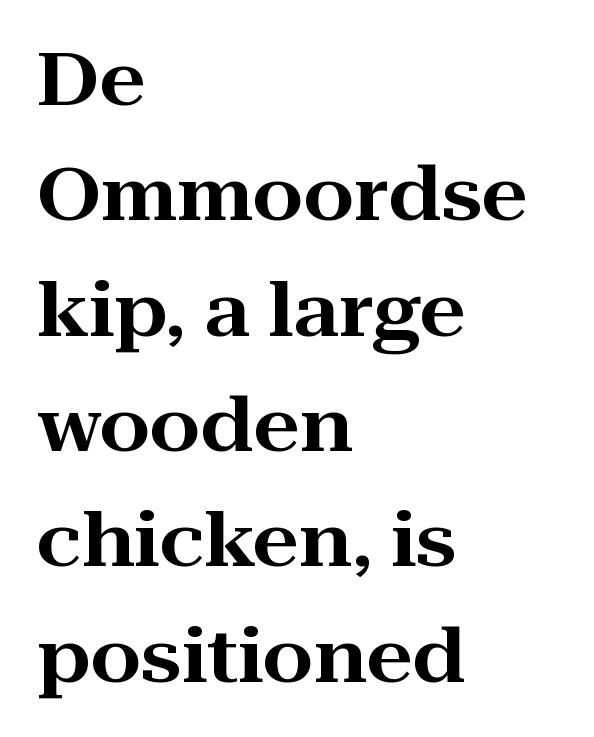
The image shows 73 px wide serif type, upright; set left-aligned, normal line spacing (1.58x), normal letter spacing, not underlined; high stroke contrast and a medium x-height.
